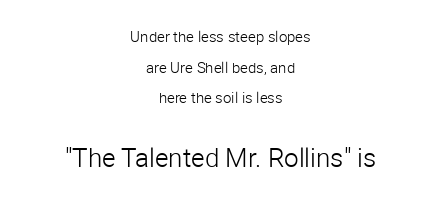
You could fit nearly another row in the gap between these rows. Every stem runs plumb, perpendicular to the baseline. The strokes are not fattened; the text isn't bold. Between these two stacked blocks, the lower one wins on size. This rendering uses center alignment, leaving both contours irregular but symmetric.
